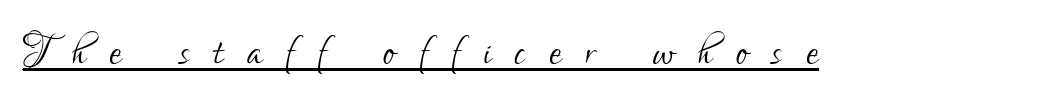
Q: Is the text bold? A: No.
Q: Is the text italic (slanted)? A: Yes.
Q: Is the typeface a serif or a sans-serif typeface? A: Sans-serif.
Q: Is the text underlined? A: Yes.
Q: Is the spacing between letters normal or unusually wide? A: Unusually wide.
Q: Width (condensed, normal, or wide)? A: Condensed.
Q: Stroke contrast? A: Low.
Q: x-height? A: Small.
Q: Monospaced? A: No.
